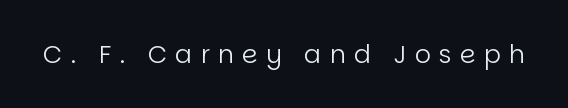
Q: Is the text bold? A: No.
Q: Is the text italic (slanted)? A: No, it is upright.
Q: Is the text underlined? A: No.
Q: Is the spacing between letters normal or unusually wide? A: Unusually wide.
